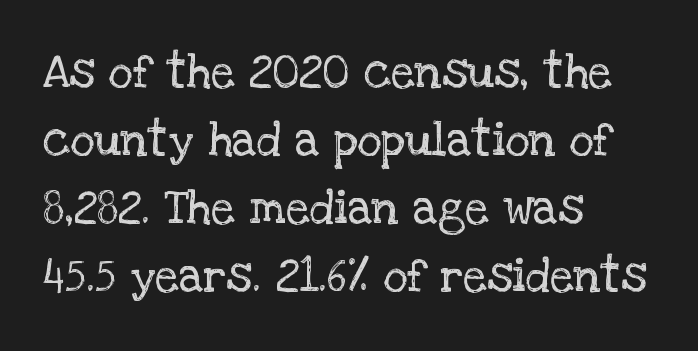
Q: Is the text bold? A: No.
Q: Is the text italic (slanted)? A: No, it is upright.
Q: Is the typeface a serif or a sans-serif typeface? A: Serif.
Q: Is the text underlined? A: No.
Q: How is the paragraph aligned? A: Left-aligned.
Q: Is the spacing between letters normal or unusually wide? A: Normal.
Q: Is the spacing between lines tight, normal or loose? A: Normal.
Q: Width (condensed, normal, or wide)? A: Normal.
Q: Stroke contrast? A: Low.
Q: x-height? A: Large.
Q: Monospaced? A: No.
